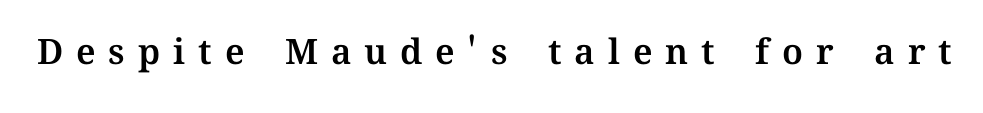
{"italic": "no", "width": "normal", "stroke_contrast": "medium", "x_height": "medium", "monospaced": "no", "underline": "no", "letter_spacing": "wide", "letter_spacing_em": 0.37, "glyph_px": 35}
